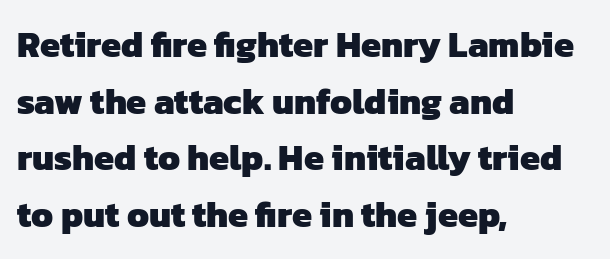
Compared with an ordinary text face, these strokes are far heavier — a full bold. A typesetter would call this proportional, since set widths differ per character. Decoration check: the copy has no underline. Look at the bottom of the vertical strokes: they stop flat, with no serifs.
